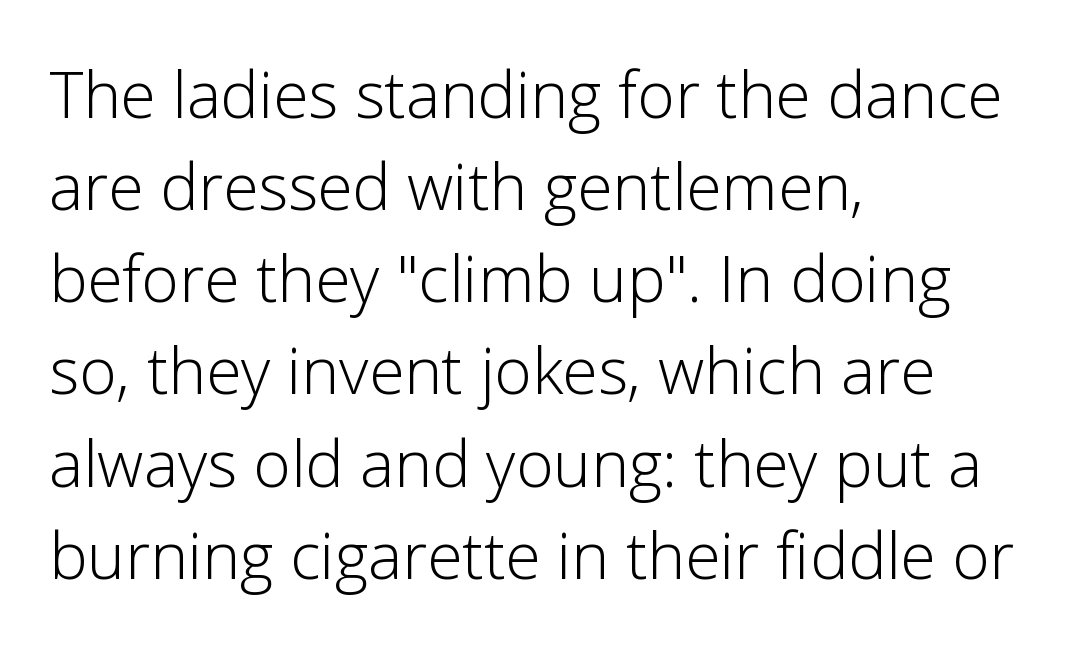
Type without underlining. The glyphs in this specimen are sans serif. The leading is moderate, giving the passage an even texture. The passage is arranged the way most books set body copy — flush left. The gaps between neighbouring characters are ordinary and unremarkable.
